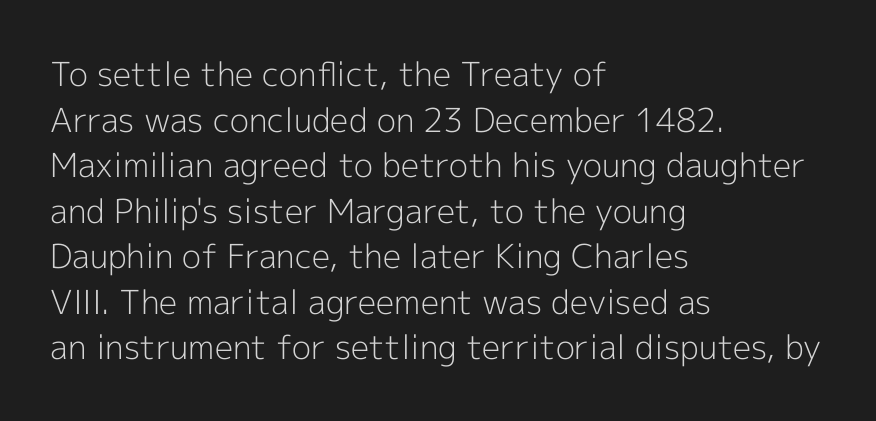
The image shows 33 px light sans-serif type, upright; set left-aligned, normal line spacing (1.38x), normal letter spacing, not underlined; a medium x-height.
